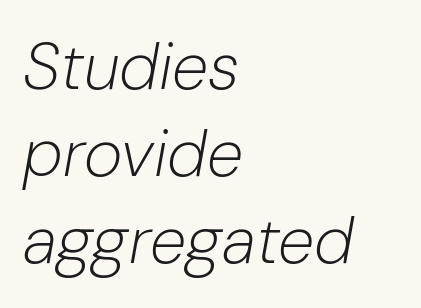
The image shows 66 px light type, italic (leaning right); set left-aligned, normal line spacing (1.32x), normal letter spacing, not underlined; low stroke contrast and a medium x-height.
